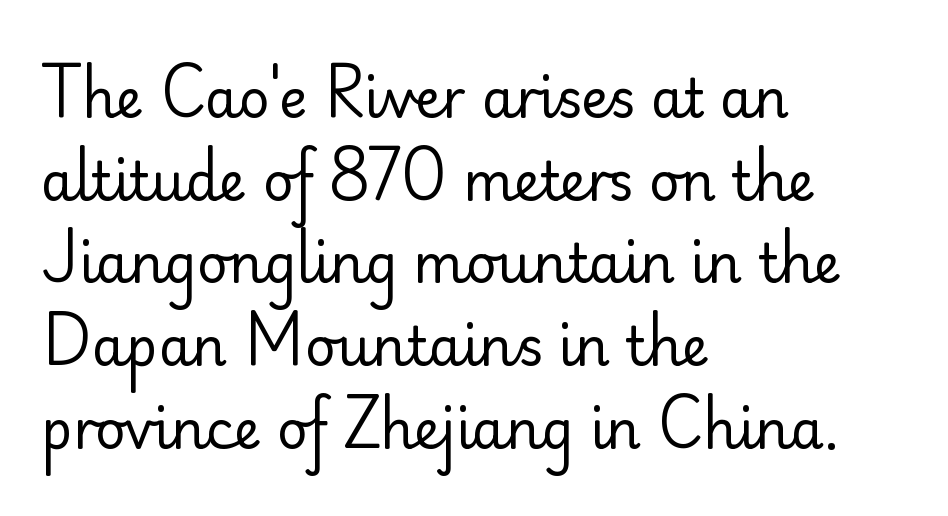
{"serif": "no", "italic": "no", "bold": "no", "weight": "regular", "width": "normal", "stroke_contrast": "low", "x_height": "small", "monospaced": "no", "underline": "no", "align": "left", "line_spacing": "normal", "line_spacing_ratio": 1.56, "letter_spacing": "normal", "letter_spacing_em": 0.0, "glyph_px": 53}
